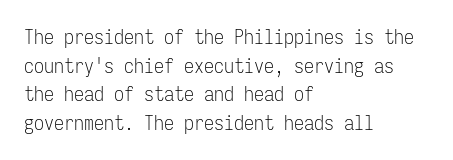
The image shows 20 px text type, upright; set left-aligned, normal line spacing (1.43x), normal letter spacing, not underlined.
